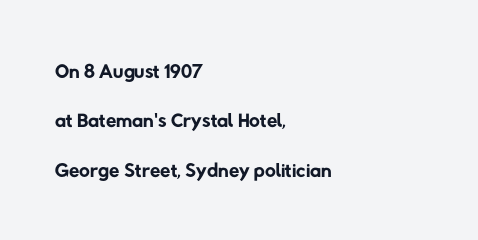
Q: Is the text bold? A: No.
Q: Is the typeface a serif or a sans-serif typeface? A: Sans-serif.
Q: Is the text underlined? A: No.
Q: How is the paragraph aligned? A: Left-aligned.
Q: Is the spacing between letters normal or unusually wide? A: Normal.
Q: Is the spacing between lines tight, normal or loose? A: Normal.
Q: Width (condensed, normal, or wide)? A: Normal.
Q: Stroke contrast? A: Low.
Q: x-height? A: Medium.
Q: Monospaced? A: No.
